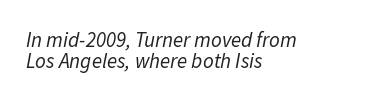
The image shows 21 px text type, italic (leaning right); set left-aligned, tight line spacing (0.98x), normal letter spacing, not underlined.
